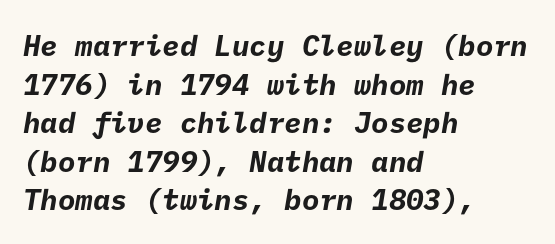
{"serif": "no", "bold": "yes", "weight": "bold", "width": "normal", "stroke_contrast": "low", "x_height": "medium", "underline": "no", "align": "left", "line_spacing": "normal", "line_spacing_ratio": 1.33, "letter_spacing": "normal", "letter_spacing_em": 0.0, "glyph_px": 29}
